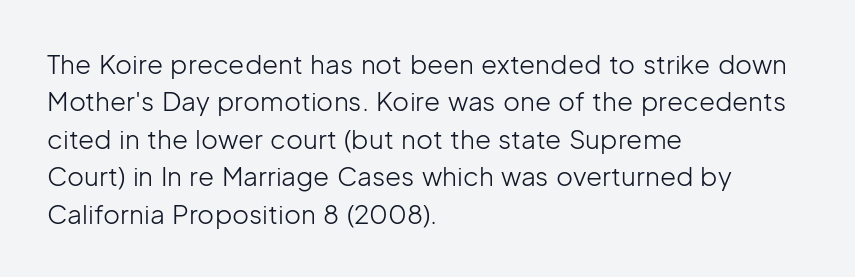
Is the letter spacing exaggerated? No — it looks like the ordinary default. This block has exactly the height ordinary leading produces. This is the regular roman posture of the typeface. Weight: not bold — regular or lighter.
